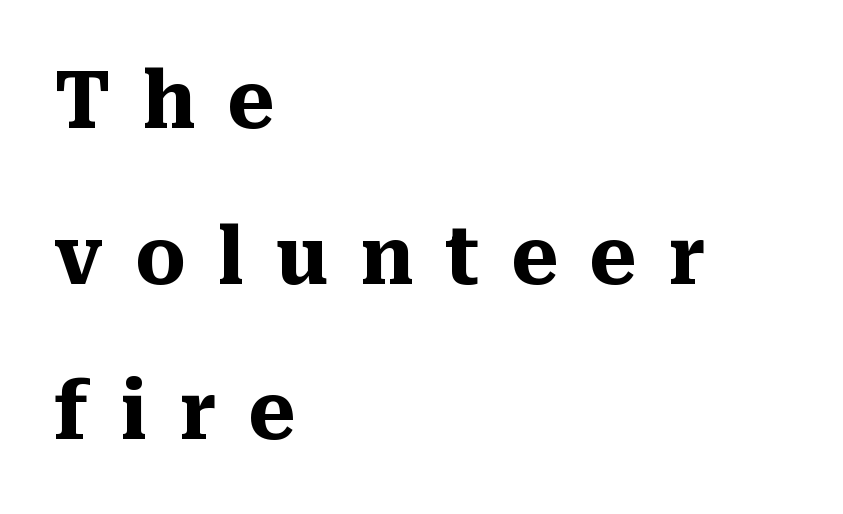
{"serif": "yes", "italic": "no", "bold": "yes", "weight": "heavy", "width": "normal", "stroke_contrast": "medium", "x_height": "medium", "monospaced": "no", "underline": "no", "align": "left", "line_spacing": "loose", "line_spacing_ratio": 1.97, "letter_spacing": "wide", "letter_spacing_em": 0.4, "glyph_px": 79}
